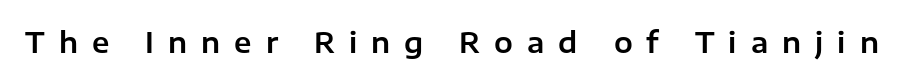
Observe the absence of serifs on each vertical stroke in this sample. Underline: absent. Unlike italic type, these characters show no tilt at all. Display-style spreading of the glyphs; the letterfit is very open. Each letter keeps its own natural width here, so spacing adapts to shape.
